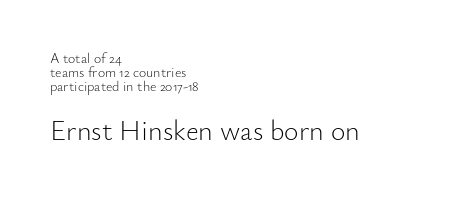
The image shows 28 px light sans-serif type, upright; set left-aligned, tight line spacing (1.0x), normal letter spacing, not underlined; the second (bottom) block is 2.0x larger; low stroke contrast and a small x-height.
